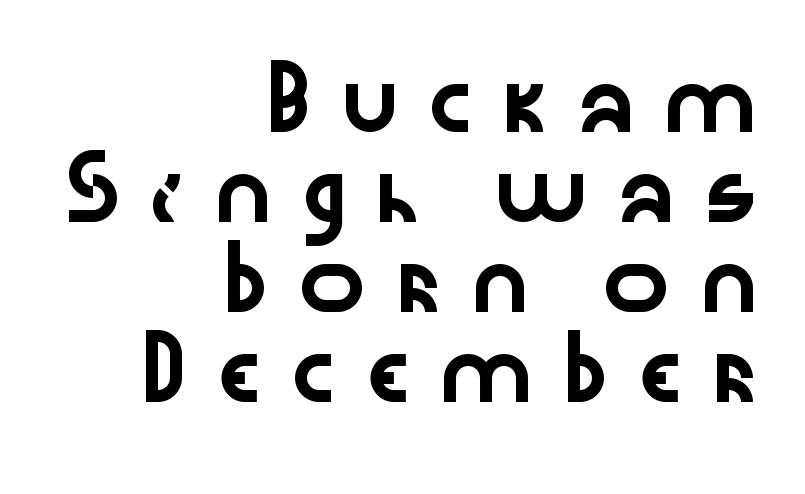
This sample has the flowing, uneven cadence of proportional lettering. Vertical strokes here are truly vertical. Rule under the text: the space is simply empty. Unlike a traditional serif, this face leaves its strokes unadorned. In CSS terms this would be text-align: right.
